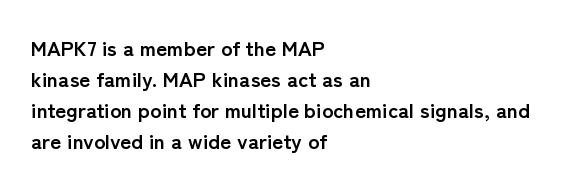
The image shows 21 px bold type, upright; set left-aligned, normal line spacing (1.47x), normal letter spacing, not underlined.
